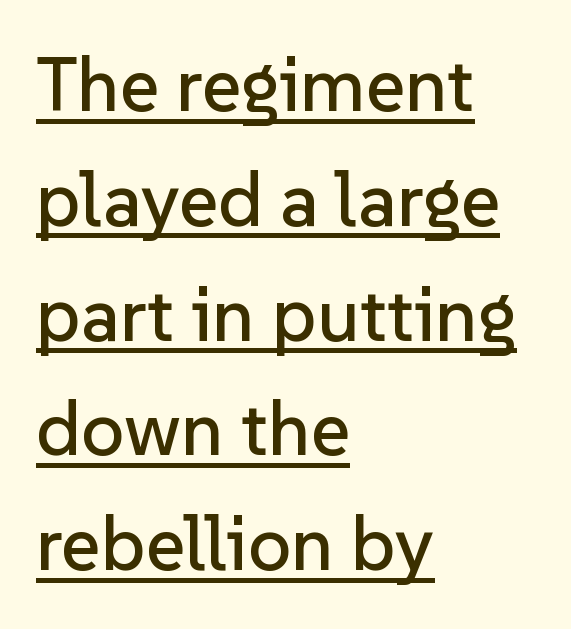
Nope, not italic — everything's standing straight. The letters advance in unequal steps, a hallmark of proportional type. Whoever set this chose a conventional vertical rhythm. Caption: standard tracking, unaltered. The typeface chosen for these lines omits serifs.
